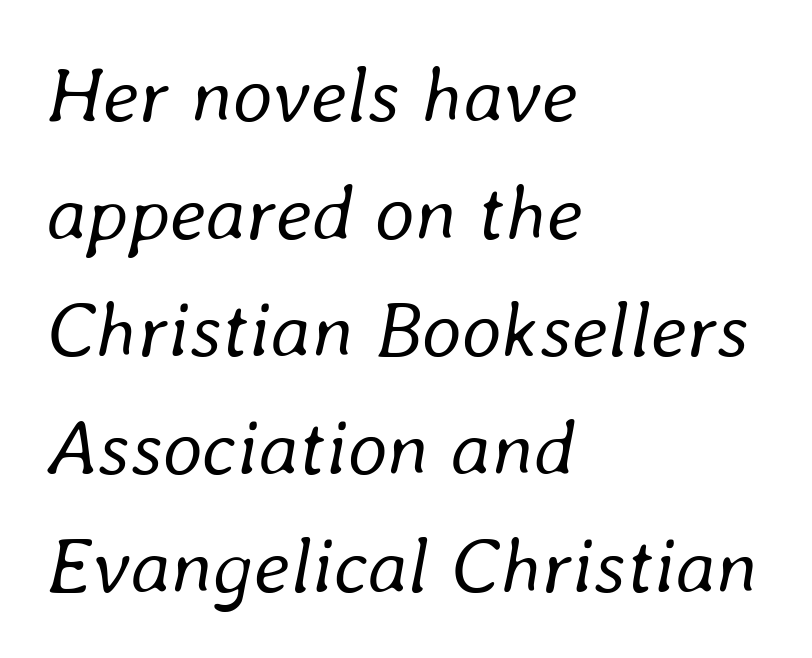
{"italic": "yes", "lean": "right", "slant_degrees": 8, "bold": "no", "weight": "regular", "width": "normal", "stroke_contrast": "low", "x_height": "medium", "monospaced": "no", "underline": "no", "align": "left", "line_spacing": "normal", "line_spacing_ratio": 1.49, "letter_spacing": "normal", "letter_spacing_em": 0.0, "glyph_px": 79}
